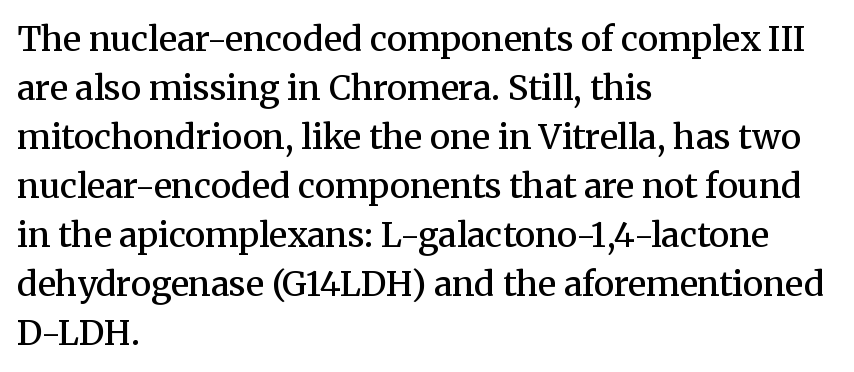
On the weight axis this lands at semibold, roughly 600. Students, observe: this is what conventionally led text looks like. What kind of face is this? One with serifs. This rendering leaves character spacing at its baseline value. Think of a printed novel: that variable character pitch is what you see here. Short and long lines alike share a common starting point at left.
